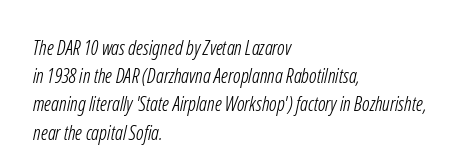
The image shows 20 px text type; set left-aligned, normal line spacing (1.41x), normal letter spacing, not underlined.
